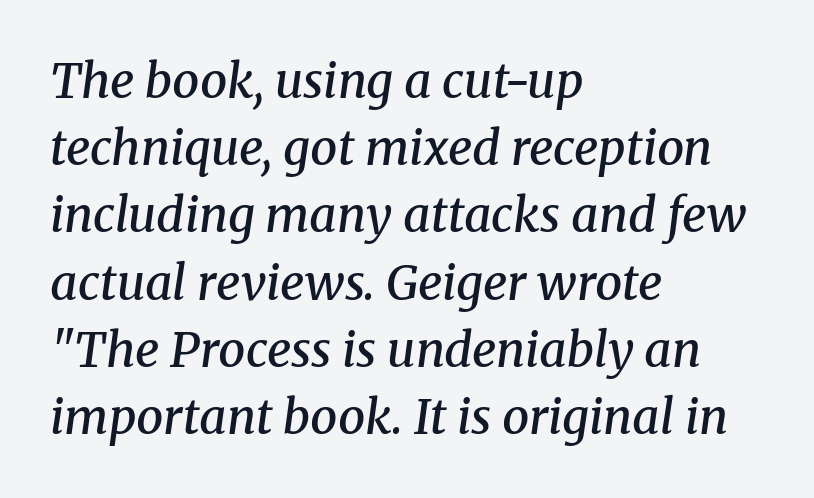
{"serif": "yes", "italic": "yes", "lean": "right", "slant_degrees": 8, "bold": "semi", "weight": "semibold", "width": "normal", "stroke_contrast": "medium", "x_height": "medium", "monospaced": "no", "underline": "no", "align": "left", "line_spacing": "normal", "line_spacing_ratio": 1.4, "letter_spacing": "normal", "letter_spacing_em": 0.0, "glyph_px": 48}
